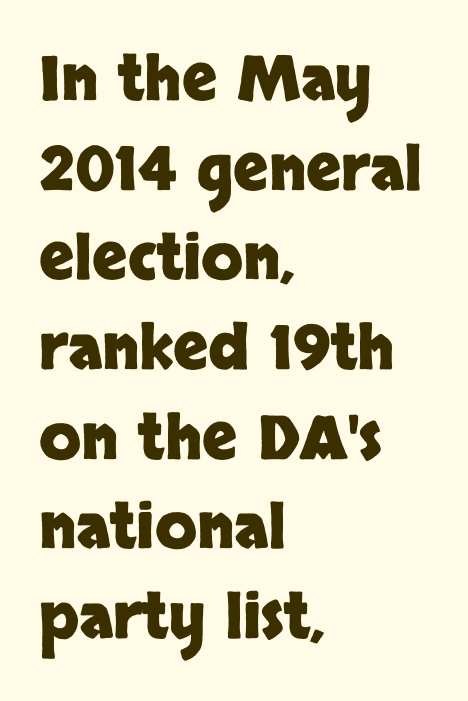
The image shows 61 px heavy sans-serif type, upright; set left-aligned, normal line spacing (1.47x), normal letter spacing, not underlined; low stroke contrast and a large x-height.
